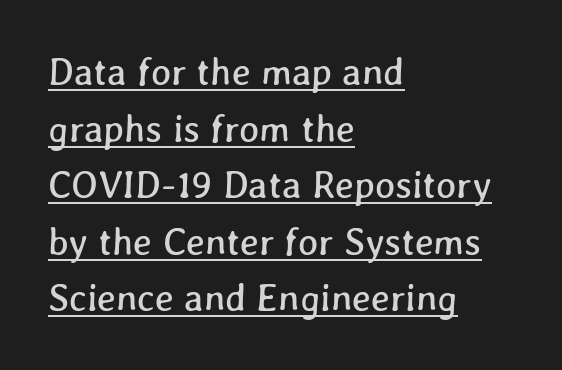
{"width": "normal", "stroke_contrast": "low", "x_height": "medium", "monospaced": "no", "underline": "yes", "align": "left", "line_spacing": "normal", "line_spacing_ratio": 1.49, "letter_spacing": "normal", "letter_spacing_em": 0.0, "glyph_px": 38}
